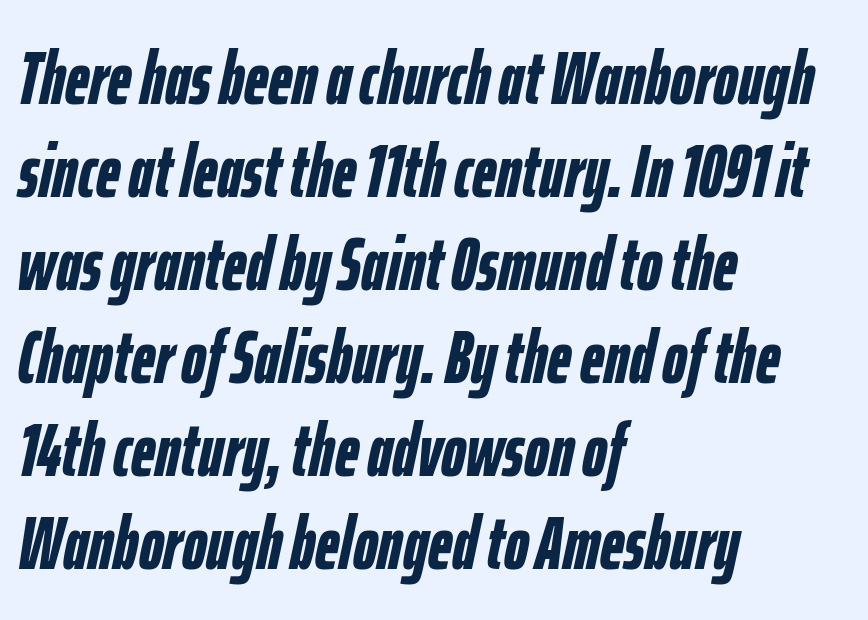
{"italic": "yes", "lean": "right", "slant_degrees": 12, "bold": "yes", "weight": "semibold", "width": "condensed", "stroke_contrast": "low", "x_height": "medium", "monospaced": "no", "underline": "no", "align": "left", "line_spacing_ratio": 1.24, "letter_spacing": "normal", "letter_spacing_em": 0.0, "glyph_px": 75}
